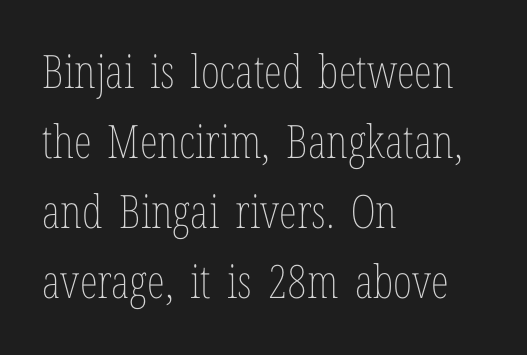
{"italic": "no", "bold": "no", "weight": "thin", "width": "condensed", "stroke_contrast": "low", "x_height": "medium", "monospaced": "no", "underline": "no", "align": "left", "line_spacing": "normal", "line_spacing_ratio": 1.52, "letter_spacing": "normal", "letter_spacing_em": 0.0, "glyph_px": 46}
